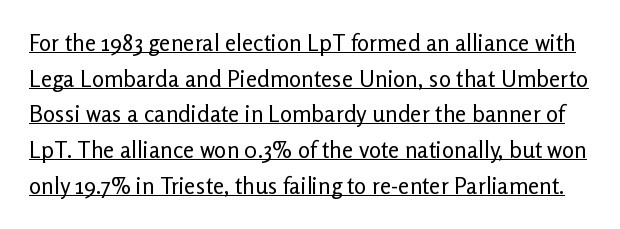
Glance below the letters and you will spot a drawn line. A roman cut, with each character standing at attention. A typesetter would call this leading conventional body-copy spacing. The strokes are not fattened; the text isn't bold.
